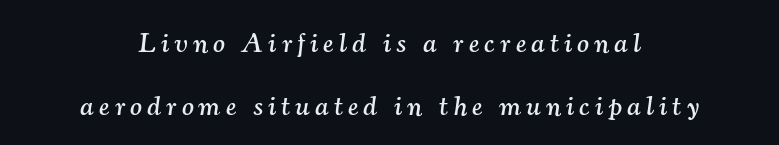
Q: Is the text italic (slanted)? A: Yes, it leans right by about 7 degrees.
Q: Is the typeface a serif or a sans-serif typeface? A: Serif.
Q: Is the text underlined? A: No.
Q: How is the paragraph aligned? A: Centered.
Q: Is the spacing between lines tight, normal or loose? A: Loose.
Q: Width (condensed, normal, or wide)? A: Normal.
Q: Stroke contrast? A: Medium.
Q: x-height? A: Small.
Q: Monospaced? A: No.
